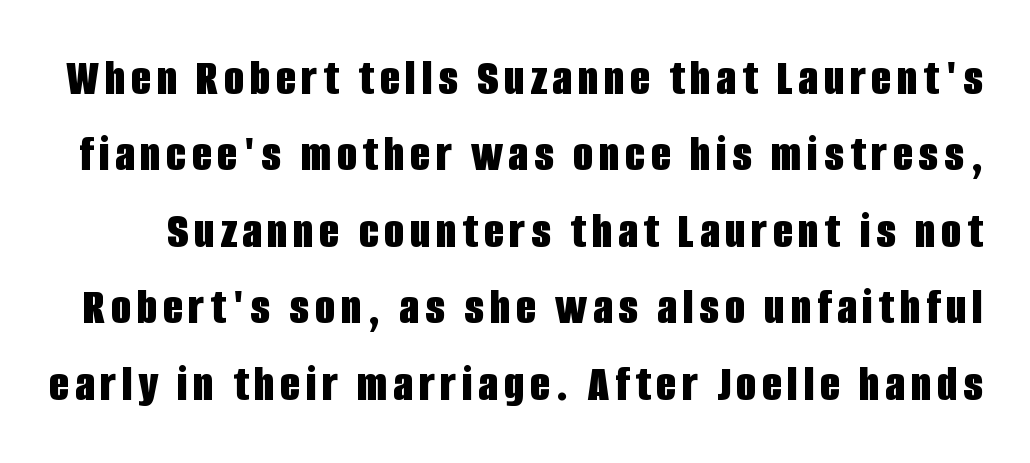
The image shows 52 px bold, condensed sans-serif type, upright; set normal line spacing (1.47x), not underlined; low stroke contrast and a large x-height.
